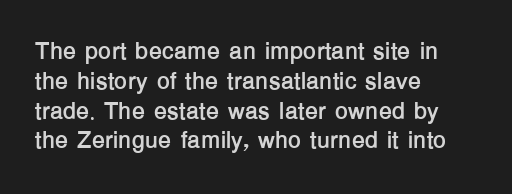
Q: Is the text bold? A: Yes.
Q: Is the text italic (slanted)? A: No, it is upright.
Q: Is the text underlined? A: No.
Q: How is the paragraph aligned? A: Left-aligned.
Q: Is the spacing between letters normal or unusually wide? A: Normal.
